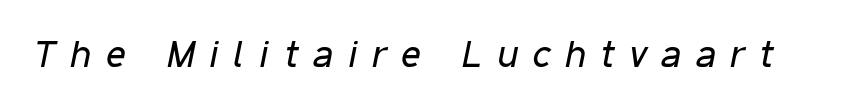
Q: Is the text bold? A: No.
Q: Is the text italic (slanted)? A: Yes, it leans right by about 11 degrees.
Q: Is the text underlined? A: No.
Q: Is the spacing between letters normal or unusually wide? A: Unusually wide.
Q: Width (condensed, normal, or wide)? A: Condensed.
Q: Stroke contrast? A: Low.
Q: x-height? A: Medium.
Q: Monospaced? A: No.
